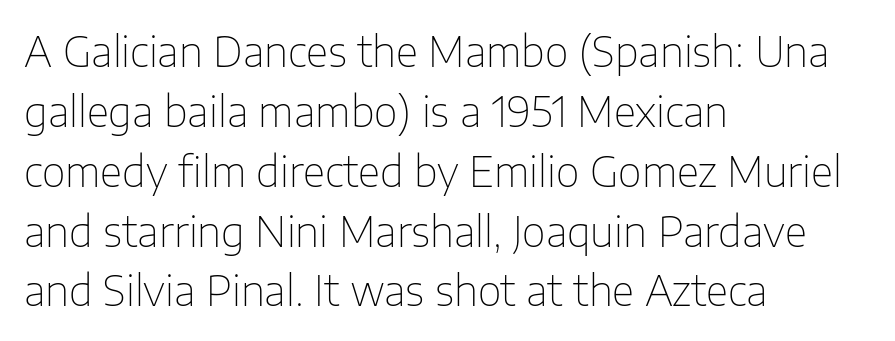
Q: Is the text bold? A: No.
Q: Is the text italic (slanted)? A: No, it is upright.
Q: Is the typeface a serif or a sans-serif typeface? A: Sans-serif.
Q: Is the text underlined? A: No.
Q: How is the paragraph aligned? A: Left-aligned.
Q: Is the spacing between letters normal or unusually wide? A: Normal.
Q: Is the spacing between lines tight, normal or loose? A: Normal.
Q: Width (condensed, normal, or wide)? A: Normal.
Q: Stroke contrast? A: Low.
Q: x-height? A: Medium.
Q: Monospaced? A: No.
